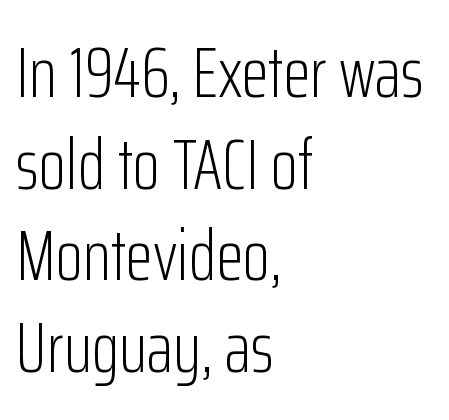
No extra ink here — the face is not bold. The letters stand straight up with perfectly vertical stems. Regarding serifs, this sample does without them. The vertical gap from one line to the next is medium.
